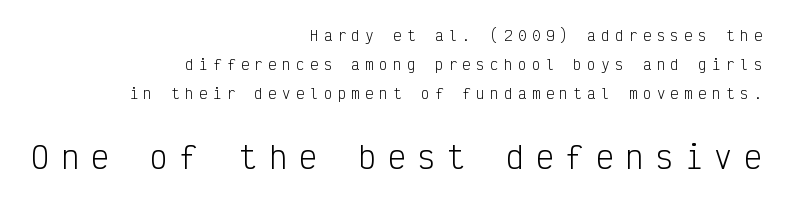
Quick note: interline space is abundant. Decoration check: the copy has no underline. To sum up the face: it is a sans, with no serifs. The text block is weighted toward the right margin, trailing off unevenly leftward. The passage shown is typed in a monospace face where columns stay perfectly aligned. A roman cut, with each character standing at attention.
